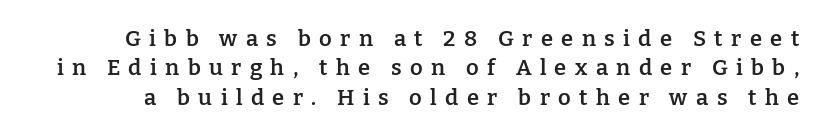
The image shows 22 px text type, upright; set normal line spacing (1.34x), unusually wide letter spacing (+0.38 em), not underlined.
